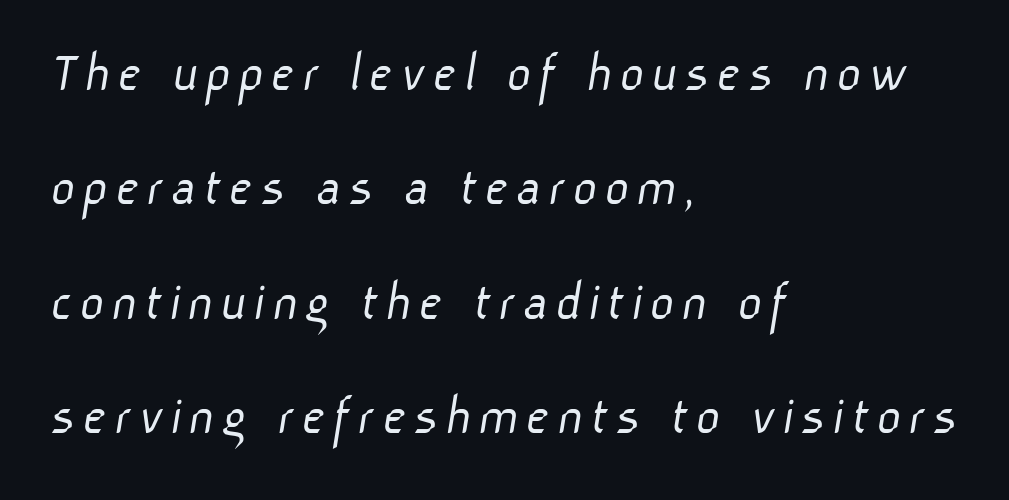
{"serif": "no", "bold": "no", "weight": "light", "width": "normal", "stroke_contrast": "low", "x_height": "medium", "monospaced": "no", "underline": "no", "align": "left", "line_spacing": "loose", "line_spacing_ratio": 1.94, "glyph_px": 59}
